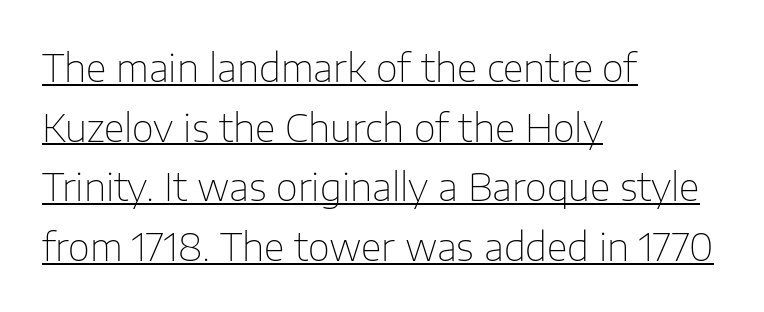
{"serif": "no", "italic": "no", "bold": "no", "weight": "thin", "width": "normal", "stroke_contrast": "low", "x_height": "medium", "monospaced": "no", "underline": "yes", "align": "left", "line_spacing": "normal", "line_spacing_ratio": 1.57, "letter_spacing": "normal", "letter_spacing_em": 0.0, "glyph_px": 38}
